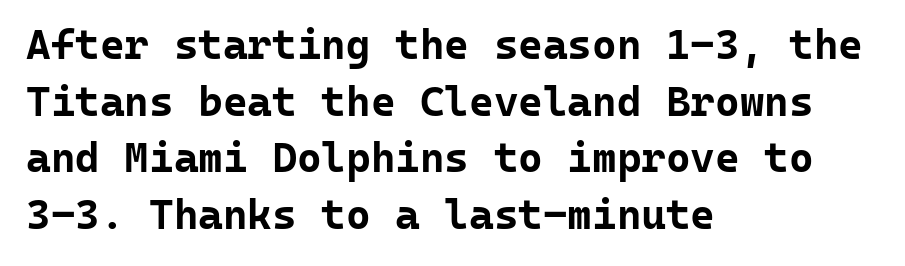
All the whitespace from short lines collects on the right. The gaps between neighbouring characters are ordinary and unremarkable. Descender tails drop into unmarked territory. Posture: upright roman.
